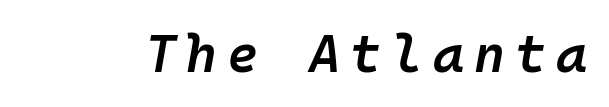
The image shows 53 px semibold type, italic (leaning right), monospaced; set not underlined; low stroke contrast and a medium x-height.
